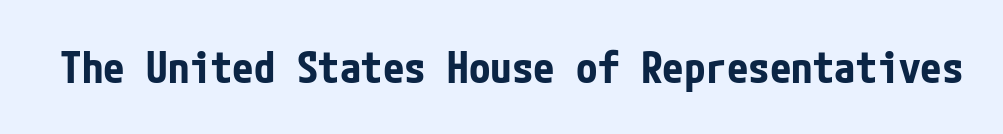
{"serif": "no", "italic": "no", "bold": "yes", "weight": "bold", "width": "condensed", "stroke_contrast": "low", "x_height": "medium", "underline": "no", "letter_spacing": "normal", "letter_spacing_em": 0.0, "glyph_px": 43}
